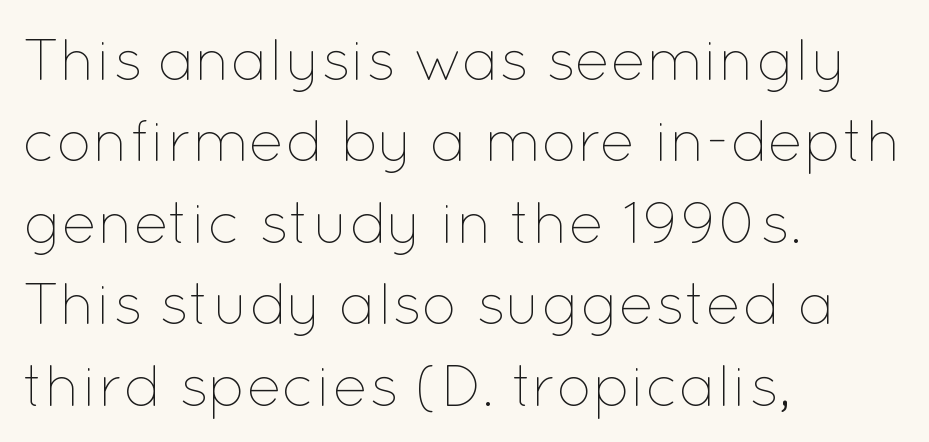
Q: Is the text bold? A: No.
Q: Is the text italic (slanted)? A: No, it is upright.
Q: Is the text underlined? A: No.
Q: How is the paragraph aligned? A: Left-aligned.
Q: Is the spacing between letters normal or unusually wide? A: Normal.
Q: Is the spacing between lines tight, normal or loose? A: Normal.
Q: Width (condensed, normal, or wide)? A: Normal.
Q: Stroke contrast? A: Low.
Q: x-height? A: Medium.
Q: Monospaced? A: No.
